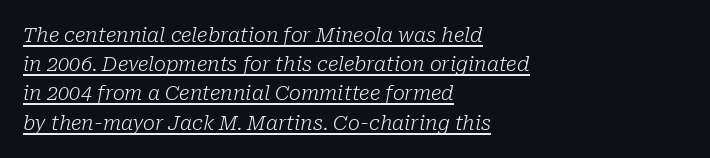
Q: Is the text bold? A: No.
Q: Is the text italic (slanted)? A: Yes, it leans right by about 10 degrees.
Q: Is the text underlined? A: Yes.
Q: How is the paragraph aligned? A: Left-aligned.
Q: Is the spacing between letters normal or unusually wide? A: Normal.
Q: Is the spacing between lines tight, normal or loose? A: Normal.
